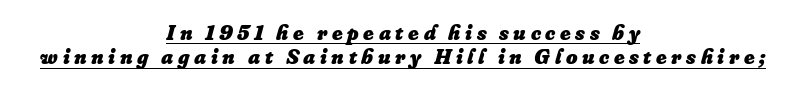
{"italic": "yes", "lean": "right", "slant_degrees": 16, "bold": "yes", "underline": "yes", "align": "center", "line_spacing": "tight", "line_spacing_ratio": 1.11, "letter_spacing": "wide", "letter_spacing_em": 0.21, "glyph_px": 22}
